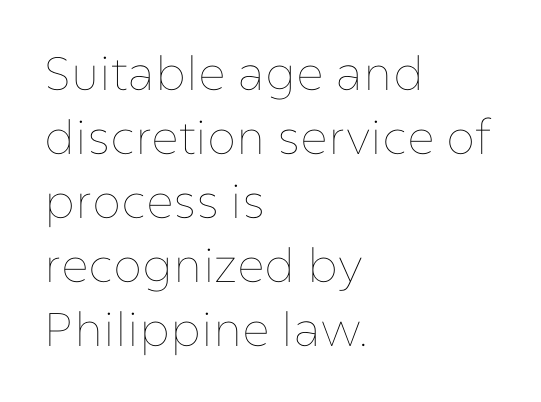
{"italic": "no", "bold": "no", "weight": "thin", "width": "normal", "stroke_contrast": "low", "x_height": "medium", "monospaced": "no", "underline": "no", "align": "left", "line_spacing": "normal", "line_spacing_ratio": 1.36, "letter_spacing": "normal", "letter_spacing_em": 0.0, "glyph_px": 47}
